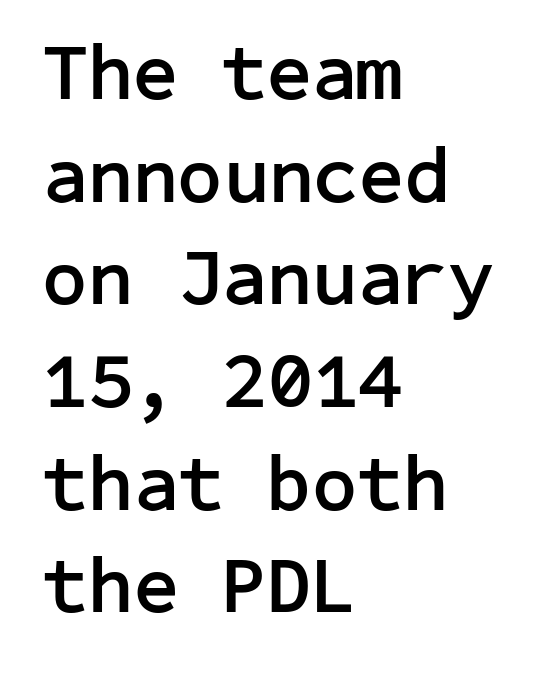
Q: Is the text bold? A: Yes.
Q: Is the text italic (slanted)? A: No, it is upright.
Q: Is the typeface a serif or a sans-serif typeface? A: Sans-serif.
Q: Is the text underlined? A: No.
Q: How is the paragraph aligned? A: Left-aligned.
Q: Is the spacing between letters normal or unusually wide? A: Normal.
Q: Is the spacing between lines tight, normal or loose? A: Normal.
Q: Width (condensed, normal, or wide)? A: Normal.
Q: Stroke contrast? A: Low.
Q: x-height? A: Medium.
